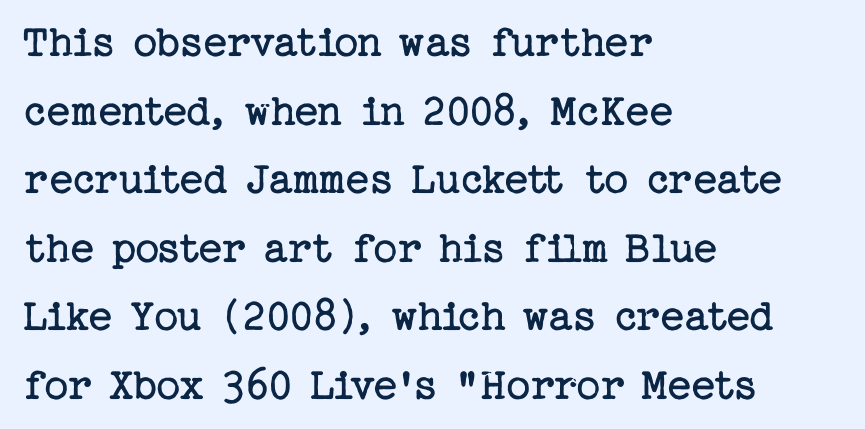
{"serif": "yes", "italic": "no", "bold": "no", "weight": "regular", "width": "normal", "stroke_contrast": "low", "x_height": "medium", "underline": "no", "align": "left", "line_spacing": "normal", "line_spacing_ratio": 1.46, "letter_spacing": "normal", "letter_spacing_em": 0.0, "glyph_px": 47}
